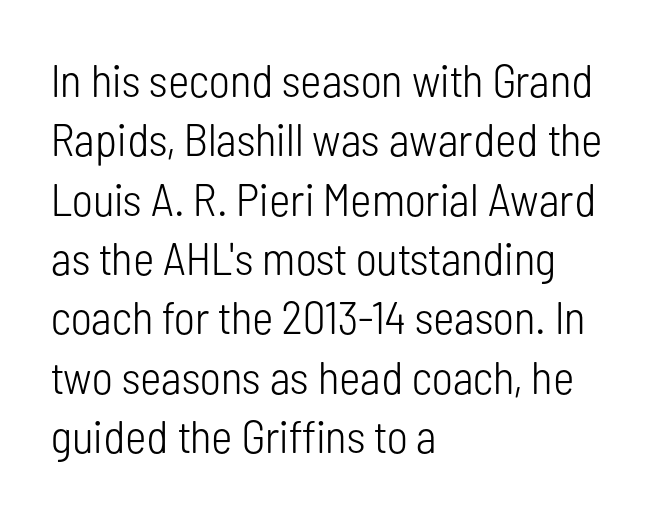
{"serif": "no", "italic": "no", "bold": "no", "weight": "light", "width": "condensed", "stroke_contrast": "low", "x_height": "medium", "monospaced": "no", "underline": "no", "align": "left", "line_spacing": "normal", "line_spacing_ratio": 1.29, "letter_spacing": "normal", "letter_spacing_em": 0.0, "glyph_px": 46}
